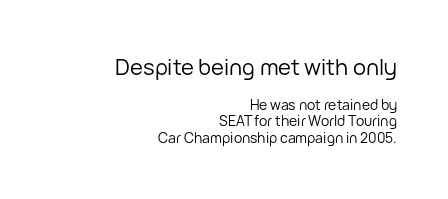
Q: Is the text bold? A: No.
Q: Is the text italic (slanted)? A: No, it is upright.
Q: Is the text underlined? A: No.
Q: How is the paragraph aligned? A: Right-aligned.
Q: Is the spacing between letters normal or unusually wide? A: Normal.
Q: Which block of text is set in a larger size, the first (top) or the second (bottom)? A: The first (top) one.
